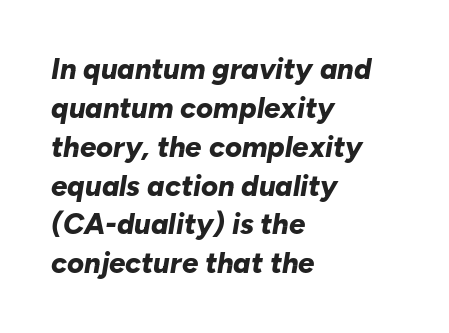
Q: Is the text bold? A: Yes.
Q: Is the text italic (slanted)? A: Yes, it leans right by about 10 degrees.
Q: Is the text underlined? A: No.
Q: How is the paragraph aligned? A: Left-aligned.
Q: Is the spacing between letters normal or unusually wide? A: Normal.
Q: Is the spacing between lines tight, normal or loose? A: Normal.
Q: Width (condensed, normal, or wide)? A: Normal.
Q: Stroke contrast? A: Low.
Q: x-height? A: Medium.
Q: Monospaced? A: No.
